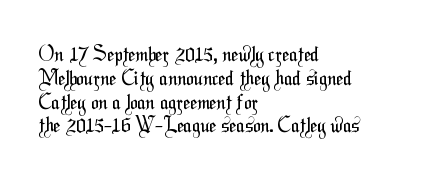
This sample is left-justified, so line endings fall wherever the words run out. These glyphs show unthickened strokes, regular width or finer. Check the space under the baseline: it is left empty. Compared with typical body copy, the letter spacing here is the same.
